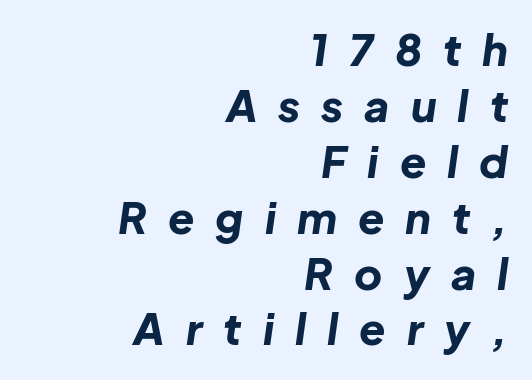
Q: Is the text bold? A: Yes.
Q: Is the text italic (slanted)? A: Yes, it leans right by about 8 degrees.
Q: Is the text underlined? A: No.
Q: How is the paragraph aligned? A: Right-aligned.
Q: Is the spacing between letters normal or unusually wide? A: Unusually wide.
Q: Is the spacing between lines tight, normal or loose? A: Normal.
Q: Width (condensed, normal, or wide)? A: Normal.
Q: Stroke contrast? A: Low.
Q: x-height? A: Medium.
Q: Monospaced? A: No.
